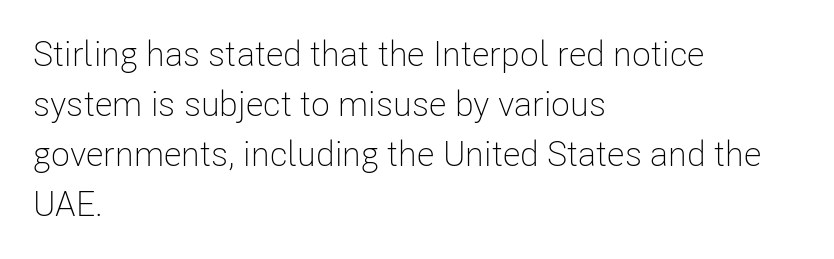
Q: Is the text bold? A: No.
Q: Is the text italic (slanted)? A: No, it is upright.
Q: Is the typeface a serif or a sans-serif typeface? A: Sans-serif.
Q: Is the text underlined? A: No.
Q: How is the paragraph aligned? A: Left-aligned.
Q: Is the spacing between letters normal or unusually wide? A: Normal.
Q: Is the spacing between lines tight, normal or loose? A: Normal.
Q: Width (condensed, normal, or wide)? A: Condensed.
Q: Stroke contrast? A: Low.
Q: x-height? A: Medium.
Q: Monospaced? A: No.
